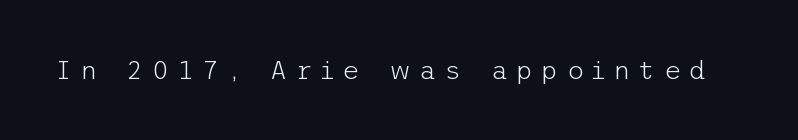
Lines of text with bare space underneath. Vertical stems look standard width or narrower in stroke. This sample uses expanded letter spacing, leaving extra air between glyphs. Quick note: not italic, upright.
